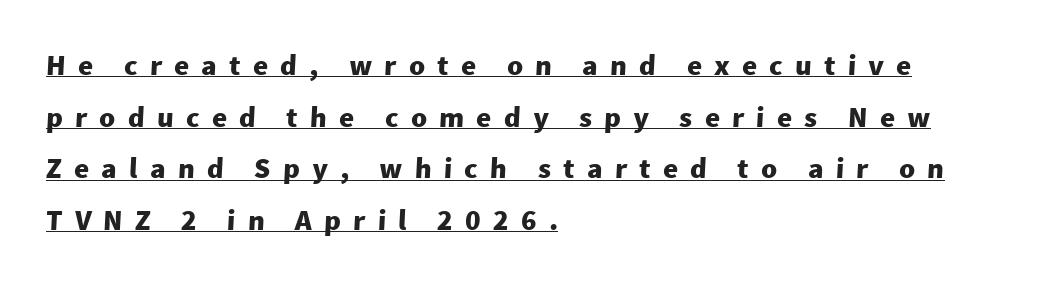
The image shows 29 px heavy sans-serif type; set left-aligned, line spacing 1.78x, unusually wide letter spacing (+0.42 em), underlined; low stroke contrast and a medium x-height.
